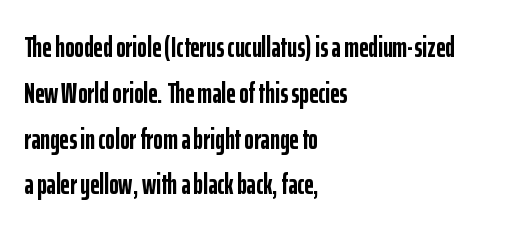
{"serif": "no", "italic": "no", "bold": "yes", "weight": "semibold", "width": "condensed", "stroke_contrast": "low", "x_height": "medium", "monospaced": "no", "underline": "no", "align": "left", "line_spacing": "normal", "line_spacing_ratio": 1.58, "letter_spacing": "normal", "letter_spacing_em": 0.0, "glyph_px": 29}
